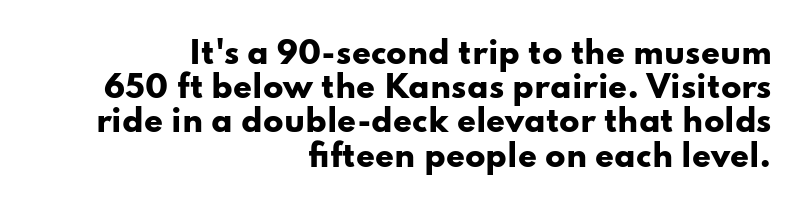
The image shows 30 px heavy, wide sans-serif type, upright; set right-aligned, tight line spacing (1.14x), normal letter spacing, not underlined; low stroke contrast and a small x-height.
